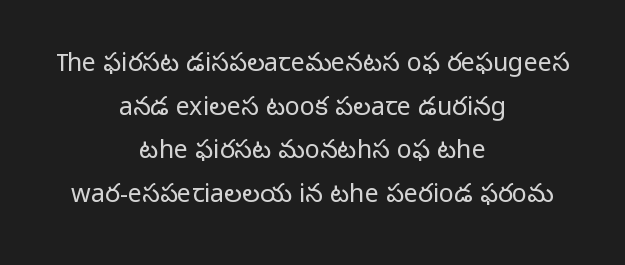
The characters are drawn with everyday or finer stroke widths. The gaps between neighbouring characters are ordinary and unremarkable. These lines stack symmetrically, like a column narrowing and widening about its center. The string is rendered with underlining switched off.
